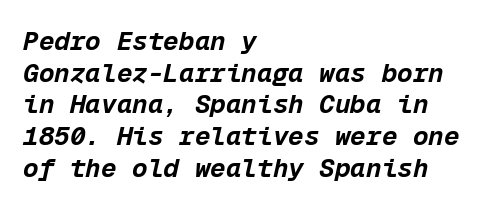
Set as a true bold cut, around the 700 mark. Plain, unruled lines of type. Looking at the ascenders, they clearly lean. The letterforms sit shoulder to shoulder at normal distance.
